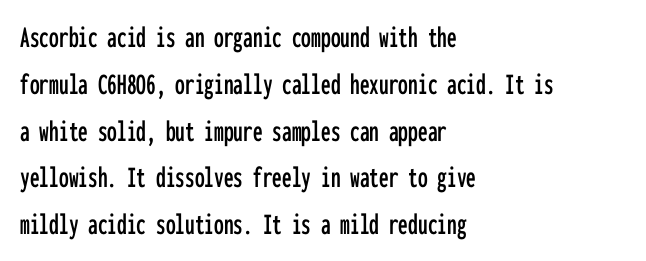
The image shows 31 px condensed sans-serif type, upright, monospaced; set left-aligned, normal line spacing (1.51x), normal letter spacing, not underlined; low stroke contrast and a medium x-height.
